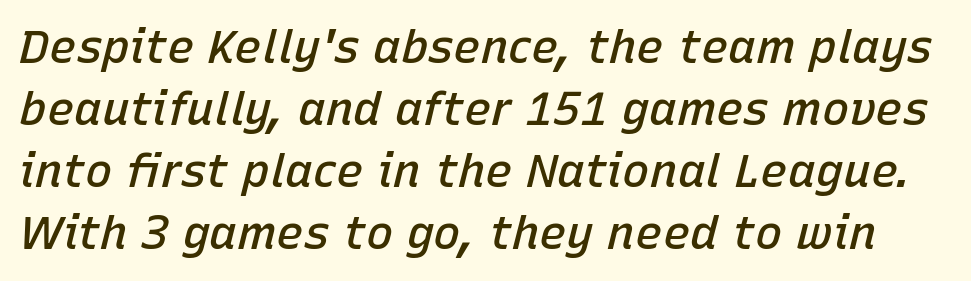
The image shows 46 px semibold type, italic (leaning right); set normal line spacing (1.35x), normal letter spacing, not underlined; low stroke contrast and a medium x-height.
